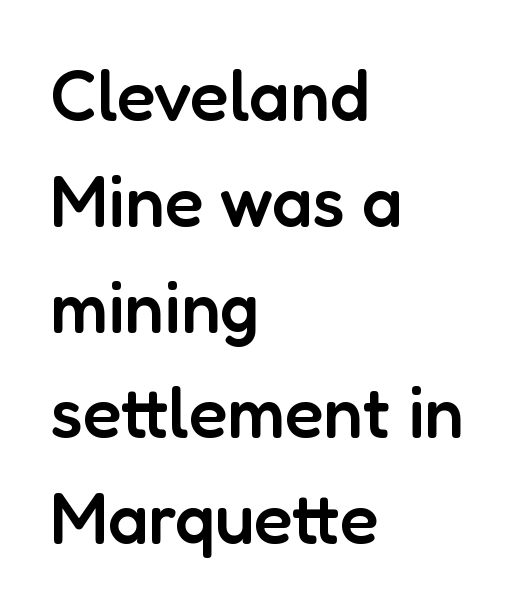
The image shows 71 px semibold sans-serif type, upright; set left-aligned, normal line spacing (1.49x), normal letter spacing, not underlined; low stroke contrast and a medium x-height.
